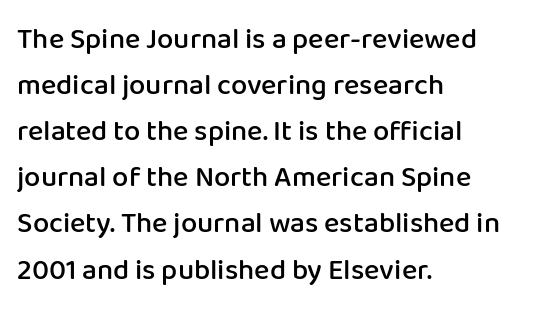
Each word holds together tightly as a unit, with standard inter-letter gaps. The typesetter chose a ragged-right arrangement here. The space between consecutive lines is moderate. The foot of each line stays bare and open.
